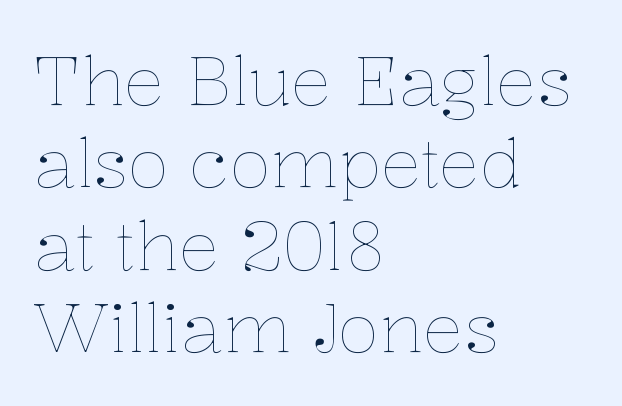
{"italic": "no", "bold": "no", "weight": "thin", "width": "normal", "stroke_contrast": "low", "x_height": "medium", "monospaced": "no", "underline": "no", "align": "left", "line_spacing_ratio": 1.21, "letter_spacing": "normal", "letter_spacing_em": 0.0, "glyph_px": 68}
